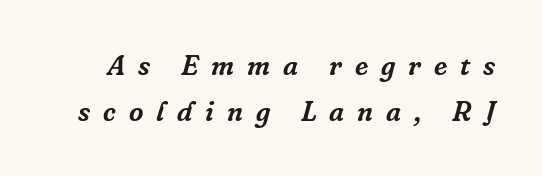
{"serif": "yes", "italic": "yes", "lean": "right", "slant_degrees": 16, "width": "normal", "stroke_contrast": "low", "x_height": "medium", "monospaced": "no", "underline": "no", "line_spacing": "normal", "line_spacing_ratio": 1.63, "letter_spacing": "wide", "letter_spacing_em": 0.46, "glyph_px": 28}
